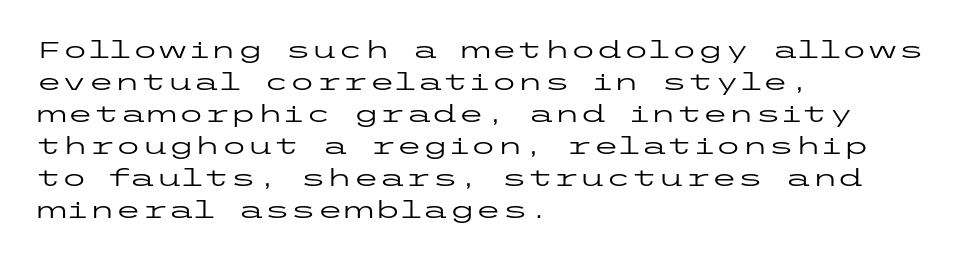
The image shows 24 px text type, upright; set left-aligned, normal line spacing (1.33x), normal letter spacing, not underlined.
